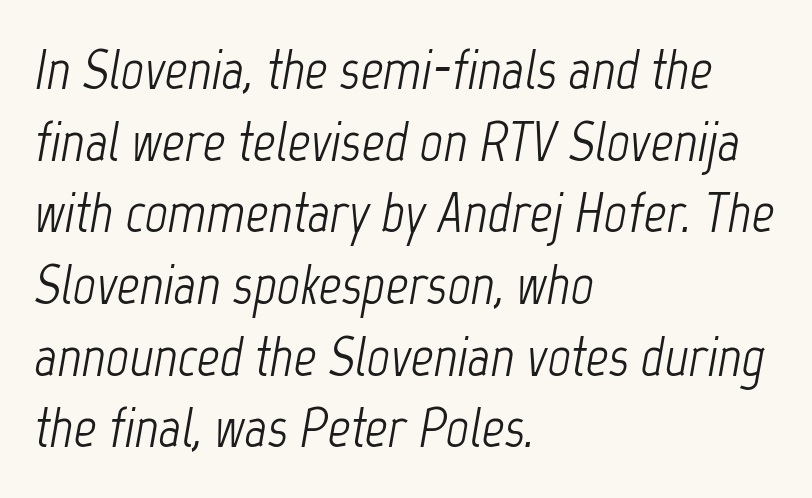
The image shows 56 px light, condensed type, italic (leaning right); set left-aligned, normal line spacing (1.28x), normal letter spacing, not underlined; low stroke contrast and a medium x-height.
